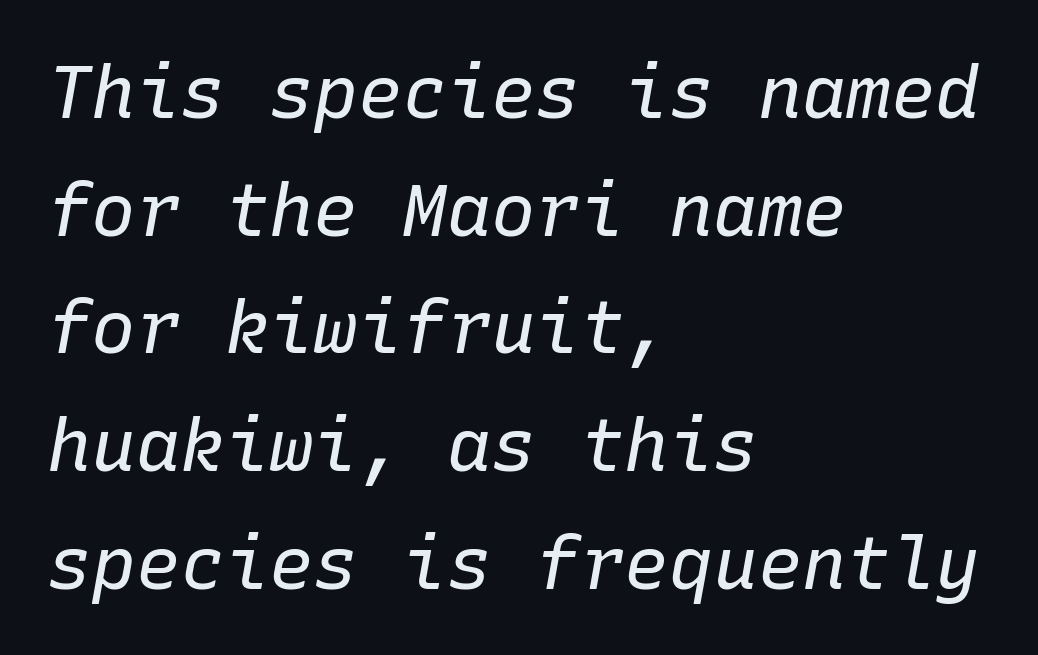
The image shows 74 px regular-weight type, italic (leaning right), monospaced; set left-aligned, normal line spacing (1.59x), normal letter spacing, not underlined; low stroke contrast and a medium x-height.
